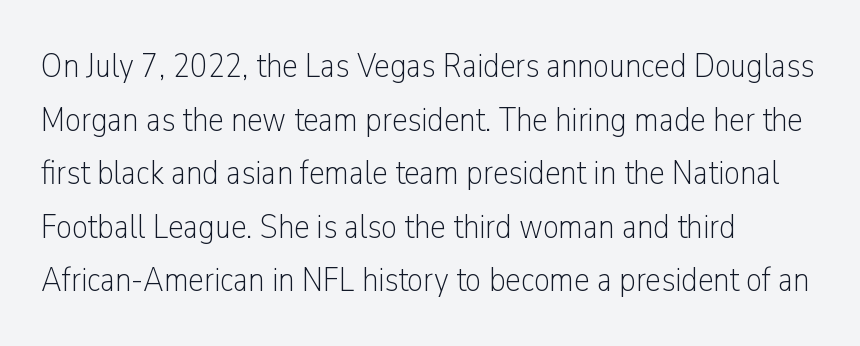
The image shows 35 px light, condensed sans-serif type, upright; set left-aligned, normal line spacing (1.53x), normal letter spacing, not underlined; low stroke contrast and a medium x-height.
